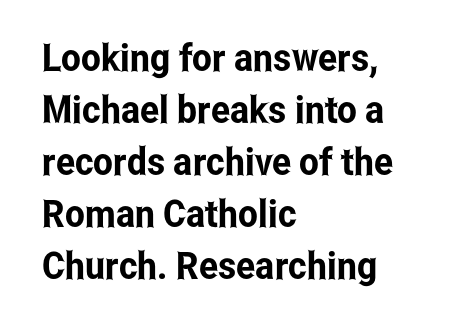
The image shows 38 px condensed sans-serif type, upright; set left-aligned, normal line spacing (1.37x), normal letter spacing, not underlined; low stroke contrast and a medium x-height.
